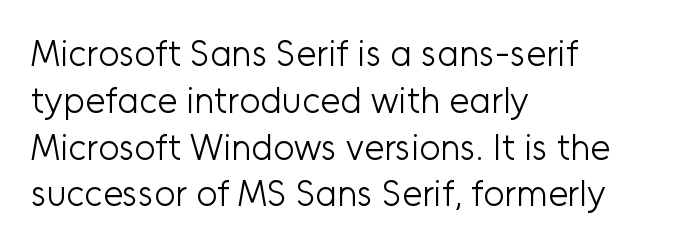
Q: Is the text bold? A: No.
Q: Is the text italic (slanted)? A: No, it is upright.
Q: Is the typeface a serif or a sans-serif typeface? A: Sans-serif.
Q: Is the text underlined? A: No.
Q: How is the paragraph aligned? A: Left-aligned.
Q: Is the spacing between letters normal or unusually wide? A: Normal.
Q: Is the spacing between lines tight, normal or loose? A: Normal.
Q: Width (condensed, normal, or wide)? A: Normal.
Q: Stroke contrast? A: Low.
Q: x-height? A: Medium.
Q: Monospaced? A: No.
